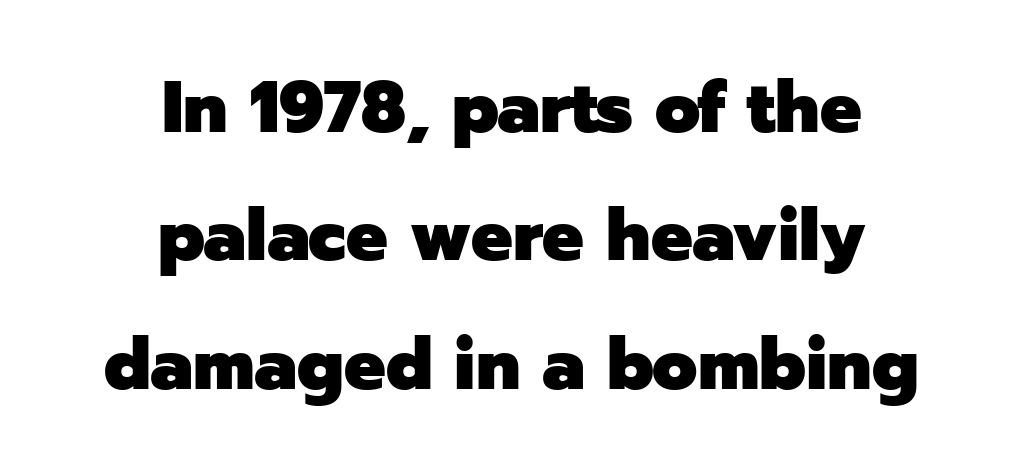
Q: Is the text bold? A: Yes.
Q: Is the text italic (slanted)? A: No, it is upright.
Q: Is the typeface a serif or a sans-serif typeface? A: Sans-serif.
Q: Is the text underlined? A: No.
Q: How is the paragraph aligned? A: Centered.
Q: Is the spacing between letters normal or unusually wide? A: Normal.
Q: Width (condensed, normal, or wide)? A: Normal.
Q: Stroke contrast? A: Low.
Q: x-height? A: Medium.
Q: Monospaced? A: No.
